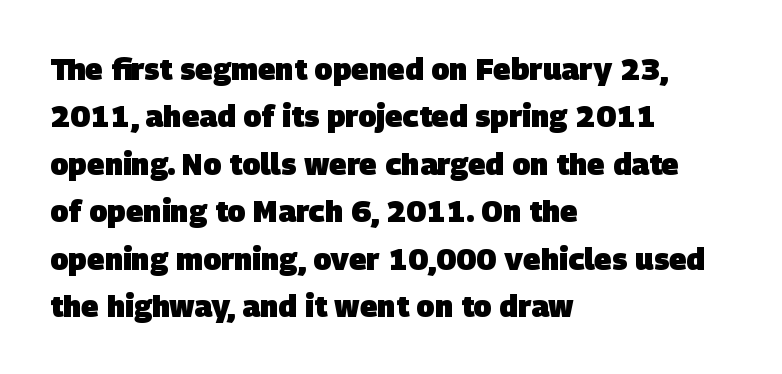
The passage shown has conventional tracking throughout. A sans-serif font was chosen for this passage. Chunky letters — that's bold for sure. Spacing verdict: proportional, widths tailored to each character.
